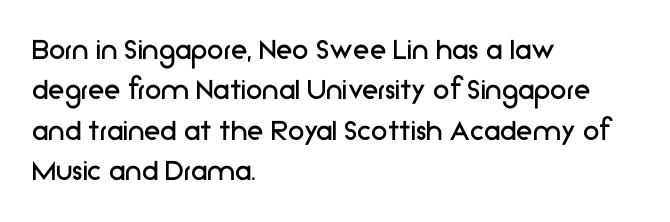
Q: Is the text bold? A: No.
Q: Is the text italic (slanted)? A: No, it is upright.
Q: Is the typeface a serif or a sans-serif typeface? A: Sans-serif.
Q: Is the text underlined? A: No.
Q: How is the paragraph aligned? A: Left-aligned.
Q: Is the spacing between letters normal or unusually wide? A: Normal.
Q: Width (condensed, normal, or wide)? A: Normal.
Q: Stroke contrast? A: Low.
Q: x-height? A: Medium.
Q: Monospaced? A: No.
